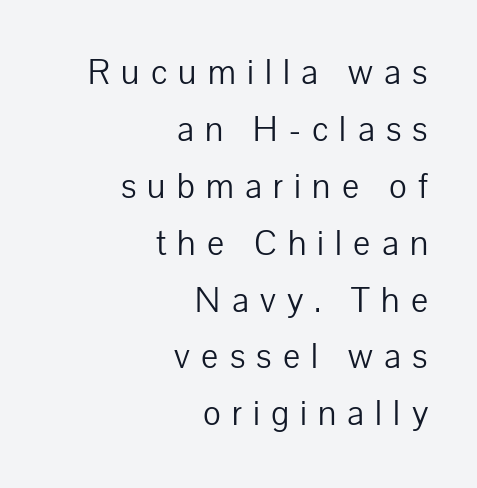
Q: Is the text bold? A: No.
Q: Is the text italic (slanted)? A: No, it is upright.
Q: Is the typeface a serif or a sans-serif typeface? A: Sans-serif.
Q: Is the text underlined? A: No.
Q: How is the paragraph aligned? A: Right-aligned.
Q: Is the spacing between letters normal or unusually wide? A: Unusually wide.
Q: Is the spacing between lines tight, normal or loose? A: Normal.
Q: Width (condensed, normal, or wide)? A: Normal.
Q: Stroke contrast? A: Low.
Q: x-height? A: Medium.
Q: Monospaced? A: No.
